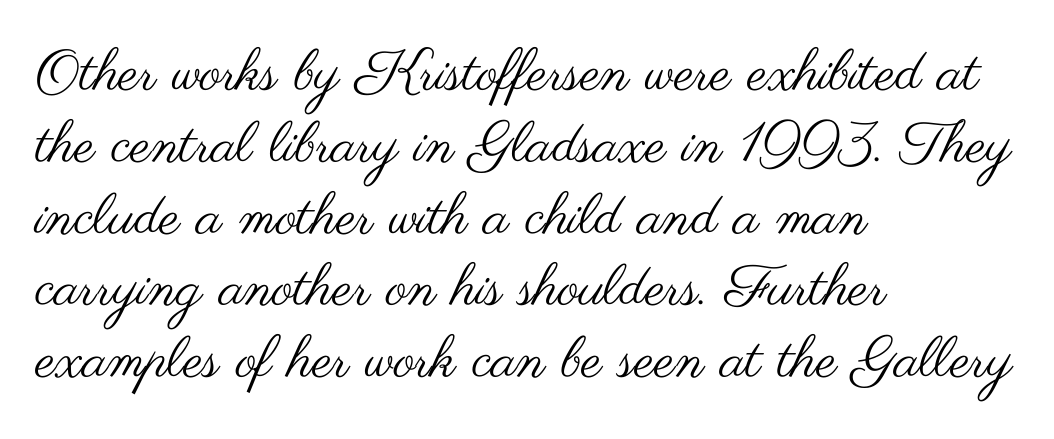
The image shows 57 px regular-weight, wide sans-serif type; set left-aligned, normal line spacing (1.26x), normal letter spacing, not underlined; medium stroke contrast and a small x-height.
